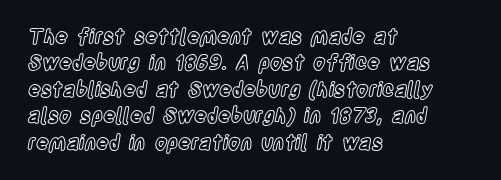
Q: Is the text italic (slanted)? A: Yes.
Q: Is the text underlined? A: No.
Q: How is the paragraph aligned? A: Left-aligned.
Q: Is the spacing between letters normal or unusually wide? A: Normal.
Q: Is the spacing between lines tight, normal or loose? A: Normal.
